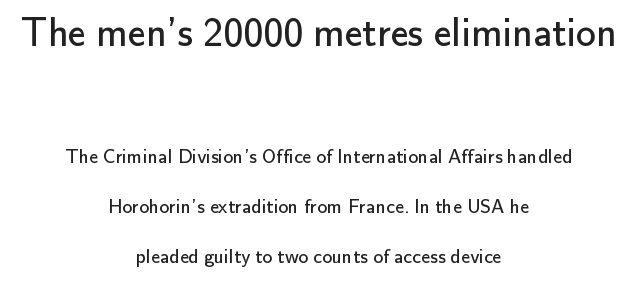
Q: Is the text bold? A: No.
Q: Is the text italic (slanted)? A: No, it is upright.
Q: Is the typeface a serif or a sans-serif typeface? A: Sans-serif.
Q: Is the text underlined? A: No.
Q: How is the paragraph aligned? A: Centered.
Q: Is the spacing between letters normal or unusually wide? A: Normal.
Q: Is the spacing between lines tight, normal or loose? A: Loose.
Q: Which block of text is set in a larger size, the first (top) or the second (bottom)? A: The first (top) one.
Q: Width (condensed, normal, or wide)? A: Normal.
Q: Stroke contrast? A: Low.
Q: x-height? A: Small.
Q: Monospaced? A: No.
